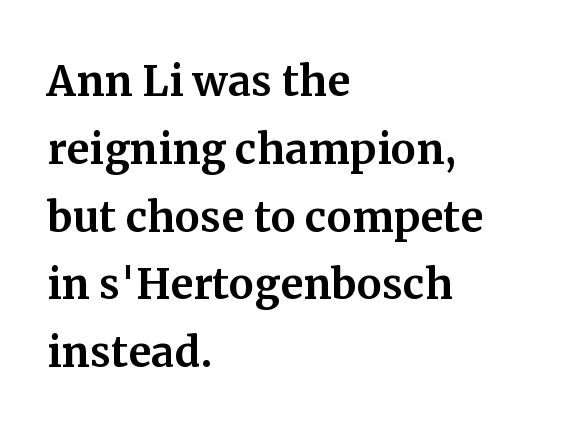
This is the regular roman posture of the typeface. Regarding serifs, this sample has them. Glyph-to-glyph distance matches everyday printed text. Note the varied advance widths — an 'i' is clearly narrower than an 'm'. Descender tails drop into unmarked territory. Caption: multi-line text, flush left, ragged right.
